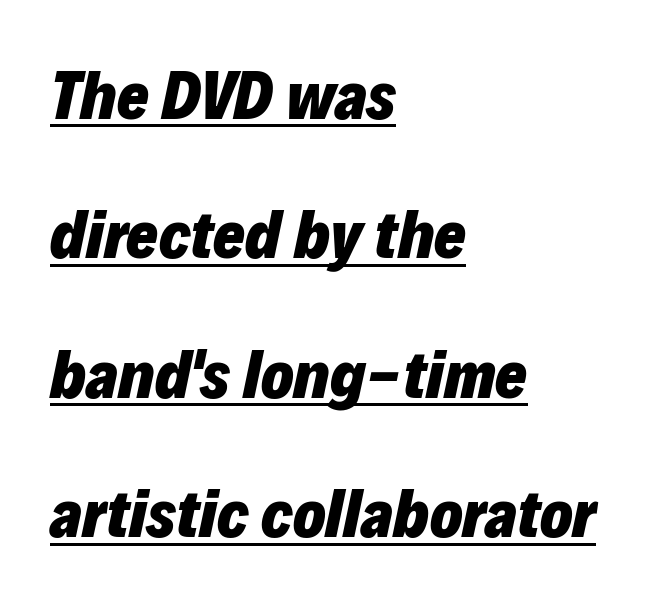
Q: Is the text bold? A: Yes.
Q: Is the text italic (slanted)? A: Yes, it leans right by about 12 degrees.
Q: Is the text underlined? A: Yes.
Q: How is the paragraph aligned? A: Left-aligned.
Q: Is the spacing between letters normal or unusually wide? A: Normal.
Q: Is the spacing between lines tight, normal or loose? A: Loose.
Q: Width (condensed, normal, or wide)? A: Normal.
Q: Stroke contrast? A: Low.
Q: x-height? A: Medium.
Q: Monospaced? A: No.
